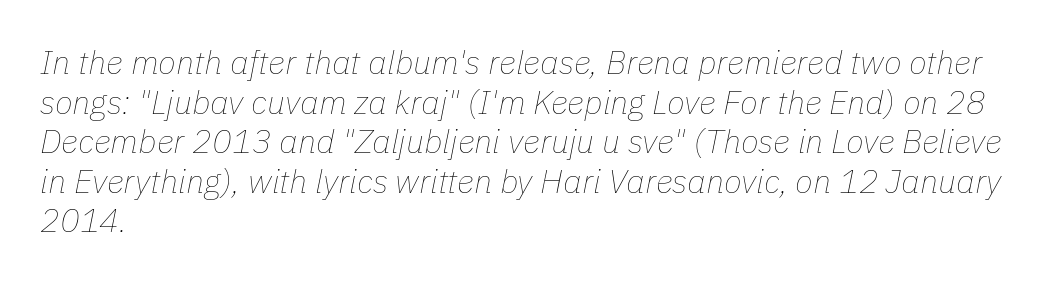
Q: Is the text bold? A: No.
Q: Is the text italic (slanted)? A: Yes, it leans right by about 11 degrees.
Q: Is the text underlined? A: No.
Q: How is the paragraph aligned? A: Left-aligned.
Q: Is the spacing between letters normal or unusually wide? A: Normal.
Q: Width (condensed, normal, or wide)? A: Normal.
Q: Stroke contrast? A: Low.
Q: x-height? A: Medium.
Q: Monospaced? A: No.
